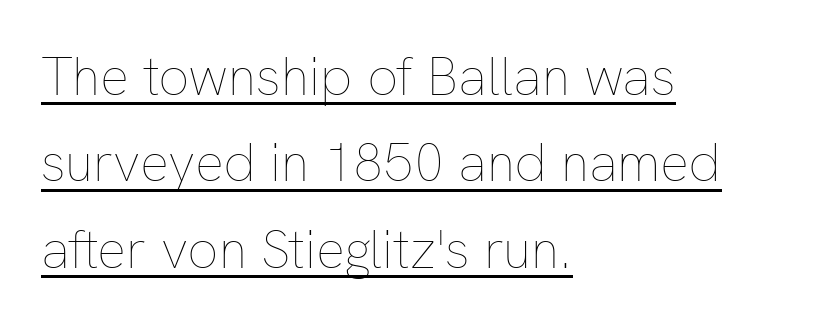
The image shows 54 px thin type, upright; set left-aligned, normal line spacing (1.6x), normal letter spacing, underlined; low stroke contrast and a medium x-height.
